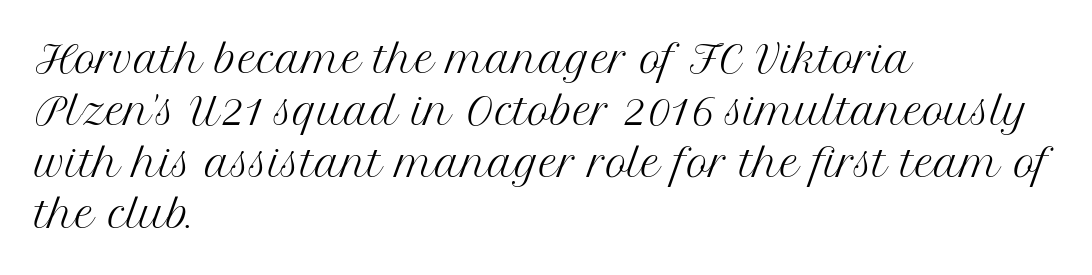
{"bold": "no", "weight": "regular", "width": "normal", "stroke_contrast": "medium", "x_height": "medium", "monospaced": "no", "underline": "no", "align": "left", "line_spacing": "normal", "line_spacing_ratio": 1.4, "letter_spacing": "normal", "letter_spacing_em": 0.0, "glyph_px": 37}
